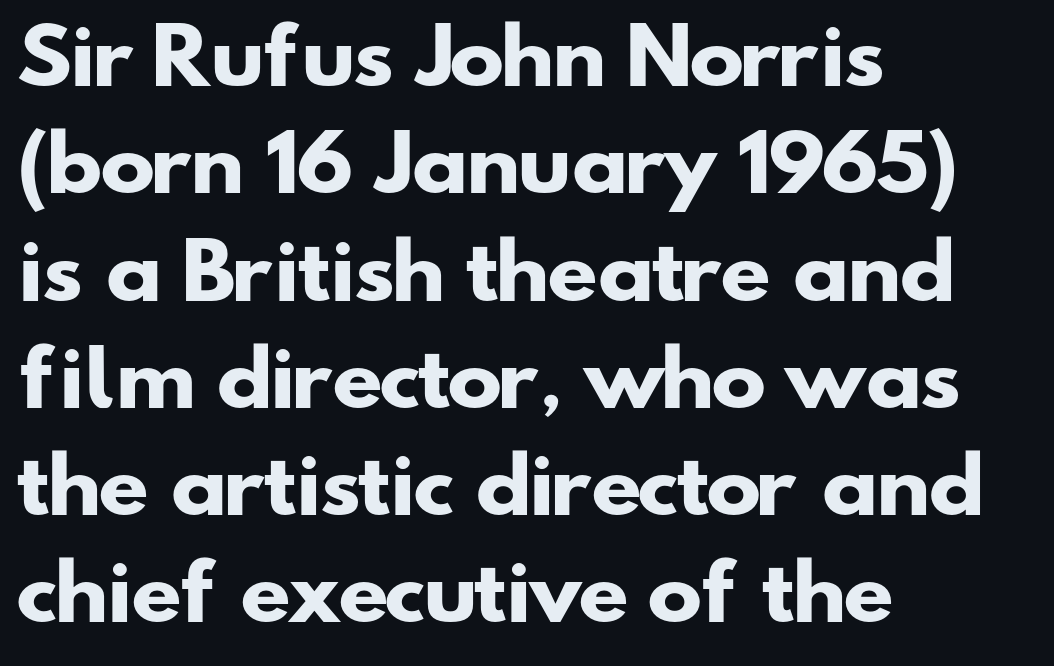
{"serif": "no", "bold": "yes", "weight": "heavy", "width": "wide", "stroke_contrast": "low", "x_height": "small", "monospaced": "no", "underline": "no", "align": "left", "line_spacing": "normal", "line_spacing_ratio": 1.45, "letter_spacing": "normal", "letter_spacing_em": 0.0, "glyph_px": 74}
